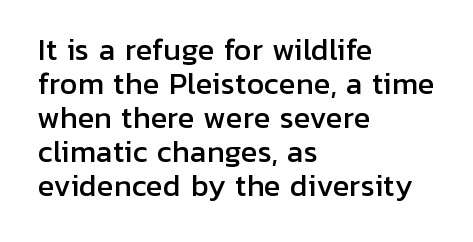
{"serif": "no", "italic": "no", "width": "normal", "stroke_contrast": "low", "x_height": "medium", "monospaced": "no", "underline": "no", "align": "left", "line_spacing_ratio": 1.21, "letter_spacing": "normal", "letter_spacing_em": 0.0, "glyph_px": 28}
